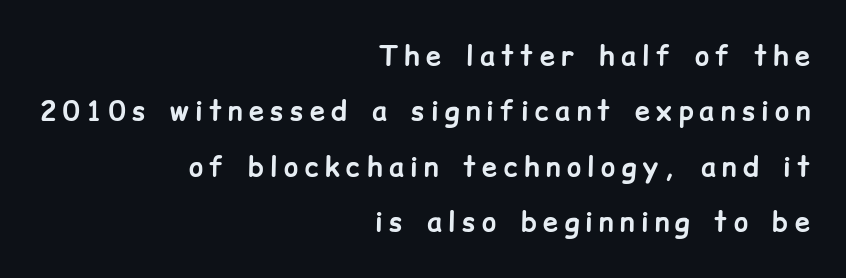
The font's upright variant was chosen for this text. Clear beneath every line of the passage. Loose tracking; the words dissolve into strings of separated letters. Weight check: bold — yes, fully.
